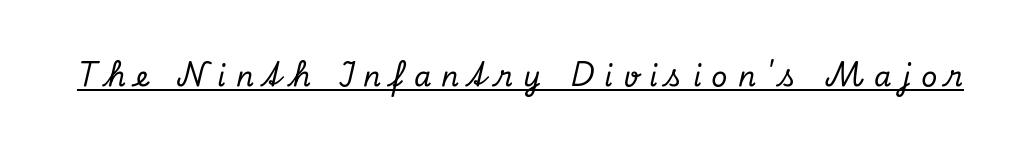
Q: Is the text italic (slanted)? A: Yes, it leans right by about 13 degrees.
Q: Is the typeface a serif or a sans-serif typeface? A: Serif.
Q: Is the text underlined? A: Yes.
Q: Is the spacing between letters normal or unusually wide? A: Unusually wide.
Q: Width (condensed, normal, or wide)? A: Normal.
Q: Stroke contrast? A: Low.
Q: x-height? A: Small.
Q: Monospaced? A: No.
